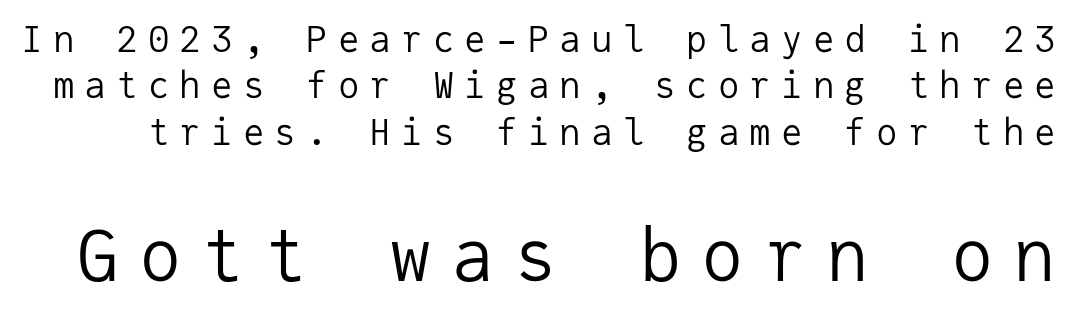
Quick note: interline space is typical. Unmarked baselines from the first word to the last. These glyphs show unthickened strokes, regular width or finer. Fixed-width glyphs throughout — classic coding-font behaviour.
